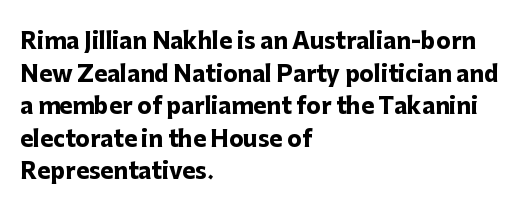
{"italic": "no", "bold": "yes", "underline": "no", "align": "left", "line_spacing": "normal", "line_spacing_ratio": 1.48, "letter_spacing": "normal", "letter_spacing_em": 0.0, "glyph_px": 22}
